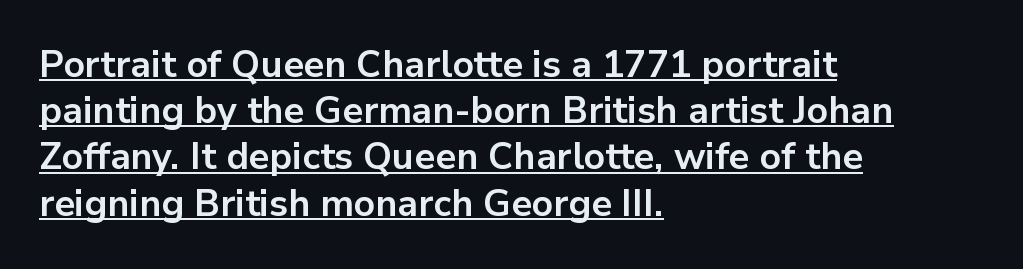
The image shows 37 px bold sans-serif type, upright; set left-aligned, normal line spacing (1.25x), normal letter spacing, underlined; low stroke contrast and a medium x-height.
